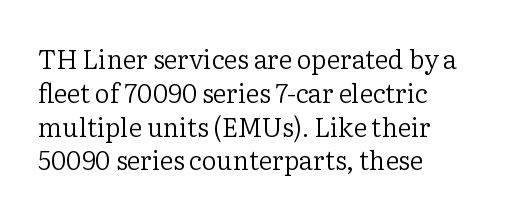
{"italic": "no", "bold": "no", "underline": "no", "align": "left", "line_spacing": "normal", "line_spacing_ratio": 1.3, "letter_spacing": "normal", "letter_spacing_em": 0.0, "glyph_px": 26}
